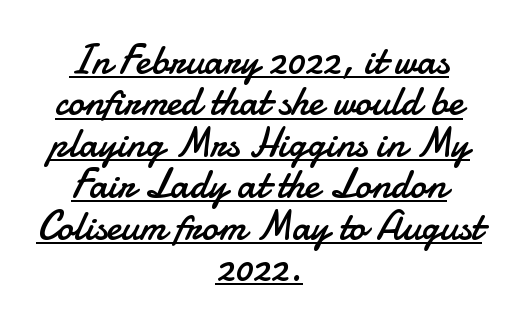
{"serif": "no", "bold": "no", "weight": "regular", "width": "normal", "stroke_contrast": "low", "x_height": "small", "monospaced": "no", "underline": "yes", "align": "center", "line_spacing": "tight", "line_spacing_ratio": 1.01, "letter_spacing": "normal", "letter_spacing_em": 0.0, "glyph_px": 41}
